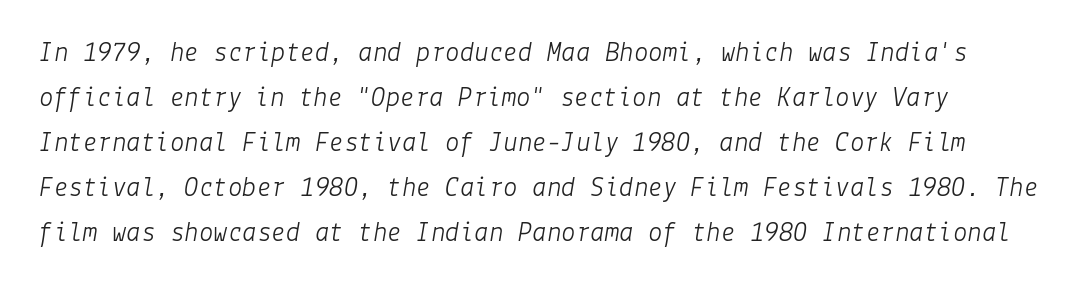
{"italic": "yes", "lean": "right", "slant_degrees": 9, "bold": "no", "weight": "light", "width": "normal", "stroke_contrast": "low", "x_height": "medium", "underline": "no", "line_spacing": "normal", "line_spacing_ratio": 1.55, "letter_spacing": "normal", "letter_spacing_em": 0.0, "glyph_px": 29}
